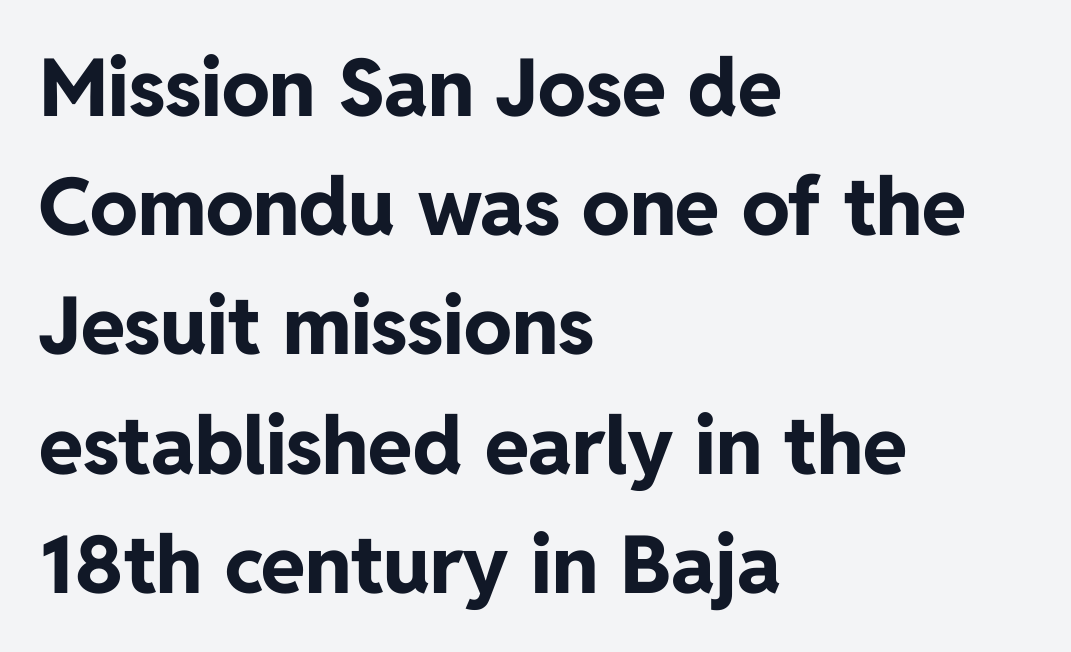
The image shows 80 px bold sans-serif type, upright; set left-aligned, normal line spacing (1.49x), normal letter spacing, not underlined; low stroke contrast and a medium x-height.
